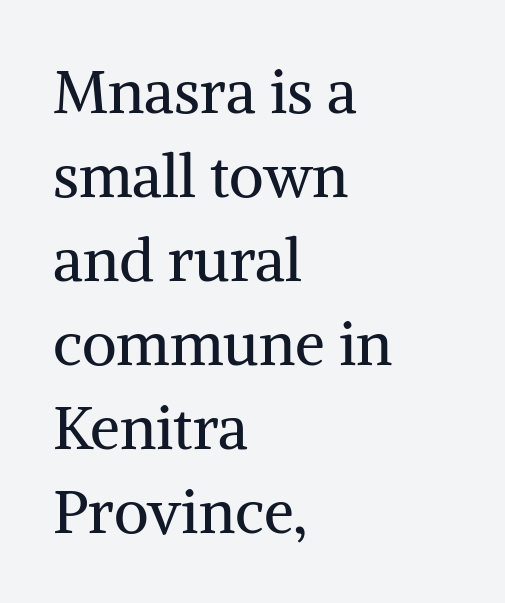
{"serif": "yes", "italic": "no", "bold": "no", "weight": "regular", "width": "normal", "stroke_contrast": "medium", "x_height": "medium", "monospaced": "no", "underline": "no", "align": "left", "line_spacing": "normal", "line_spacing_ratio": 1.4, "letter_spacing": "normal", "letter_spacing_em": 0.0, "glyph_px": 60}
